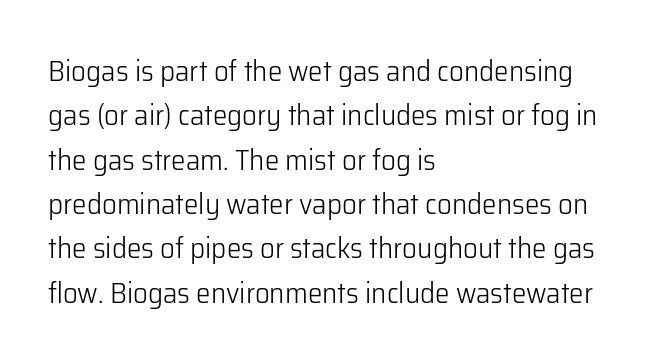
{"serif": "no", "italic": "no", "bold": "no", "weight": "light", "width": "normal", "stroke_contrast": "low", "x_height": "medium", "monospaced": "no", "underline": "no", "align": "left", "line_spacing": "normal", "line_spacing_ratio": 1.53, "letter_spacing": "normal", "letter_spacing_em": 0.0, "glyph_px": 29}
